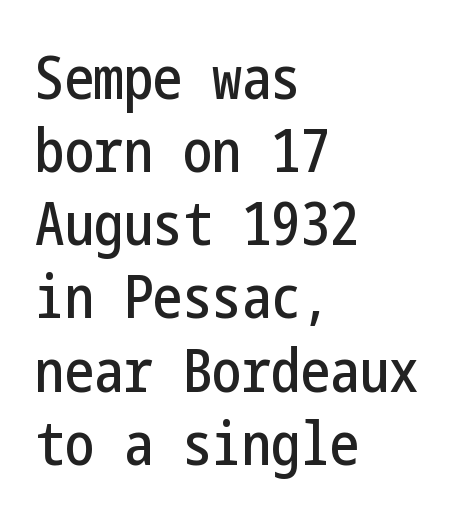
The image shows 59 px condensed sans-serif type, upright; set left-aligned, line spacing 1.24x, normal letter spacing, not underlined; low stroke contrast and a medium x-height.
